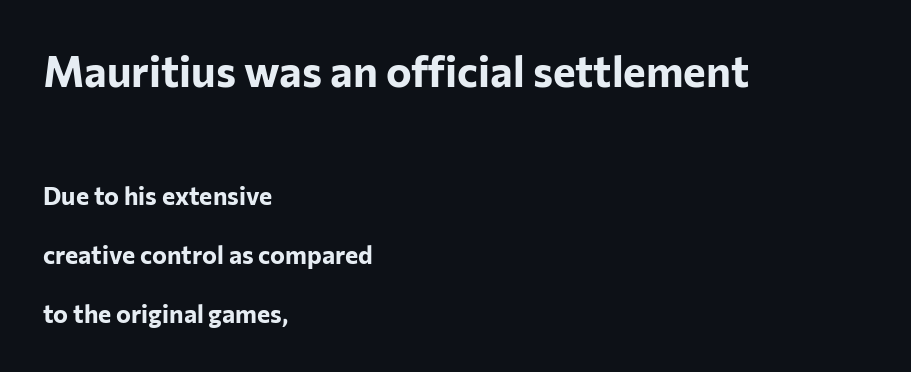
{"serif": "no", "italic": "no", "bold": "yes", "weight": "bold", "width": "normal", "stroke_contrast": "low", "x_height": "medium", "monospaced": "no", "underline": "no", "align": "left", "line_spacing": "loose", "line_spacing_ratio": 2.36, "letter_spacing": "normal", "letter_spacing_em": 0.0, "larger_block": "first", "size_ratio": 1.72, "glyph_px": 43}
